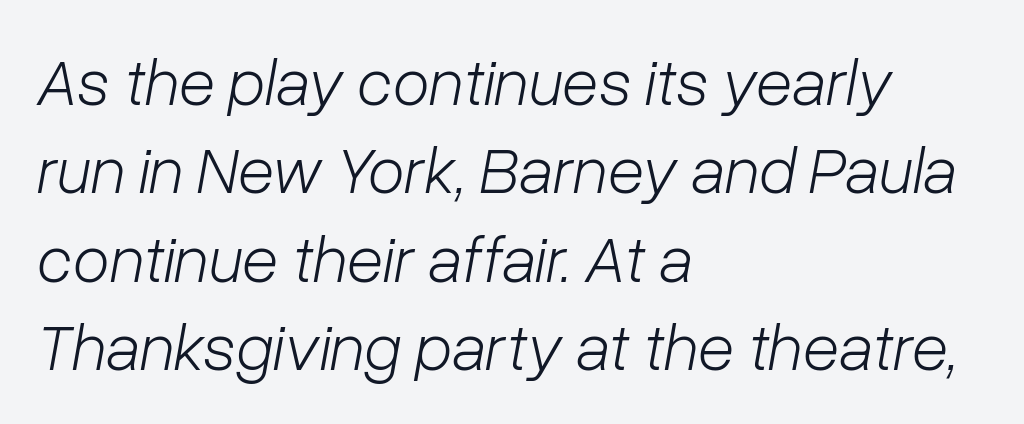
The image shows 67 px light type, italic (leaning right); set left-aligned, normal line spacing (1.32x), normal letter spacing, not underlined; low stroke contrast and a medium x-height.
